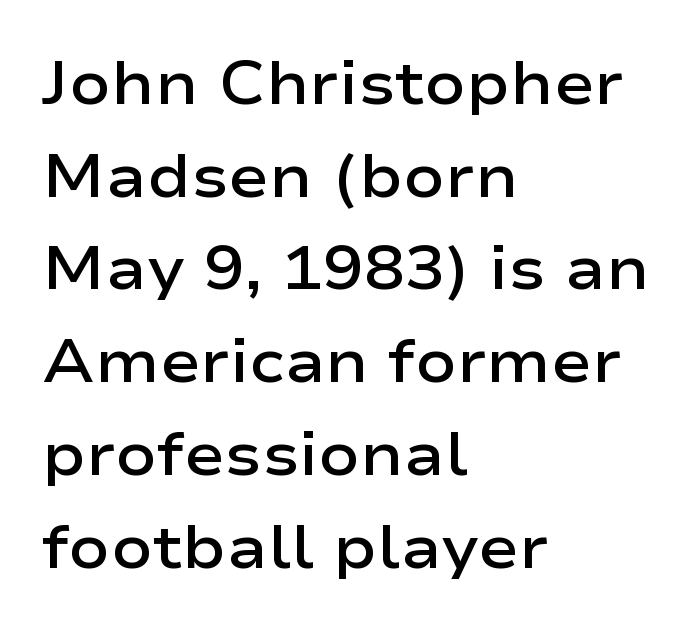
{"serif": "no", "italic": "no", "bold": "semi", "weight": "semibold", "width": "wide", "stroke_contrast": "low", "x_height": "medium", "monospaced": "no", "underline": "no", "align": "left", "line_spacing": "normal", "line_spacing_ratio": 1.52, "letter_spacing": "normal", "letter_spacing_em": 0.0, "glyph_px": 61}
